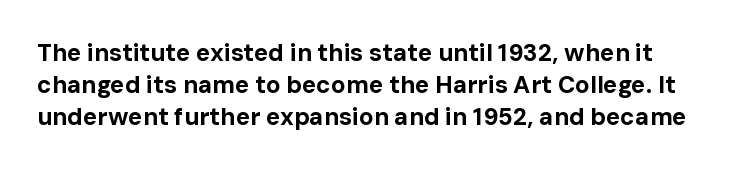
The image shows 24 px bold type, upright; set normal line spacing (1.34x), normal letter spacing, not underlined.
